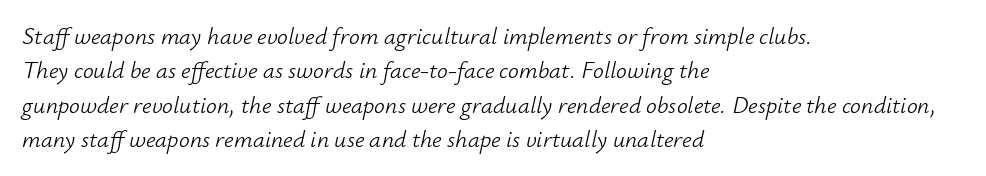
A light-to-regular cut is what we see here. Look at the tracking — it's just the regular setting, nothing added. Is there much room between lines? A standard amount, neither cramped nor airy. These lines were composed using italics.
